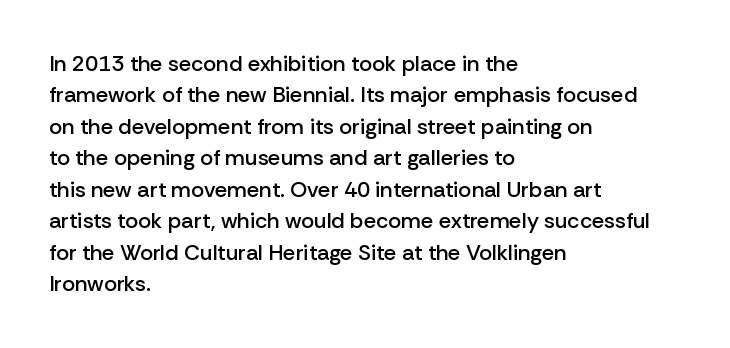
Successive baselines arrive at the customary interval. Horizontally, the lines are justified to the leading edge only. Short note: letters normally spaced. Emphasis by weight is partial: semibold. The gap between lines stays unmarked. Ordinary non-slanted type is in use.
